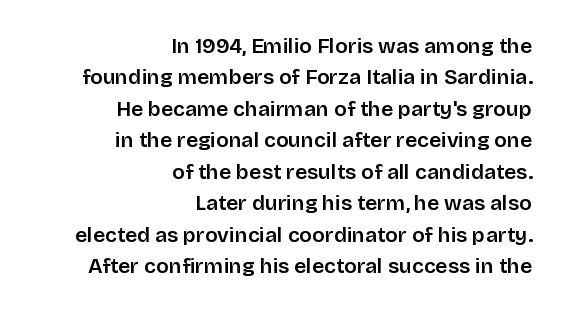
The image shows 21 px text type, upright; set right-aligned, normal line spacing (1.5x), normal letter spacing, not underlined.
